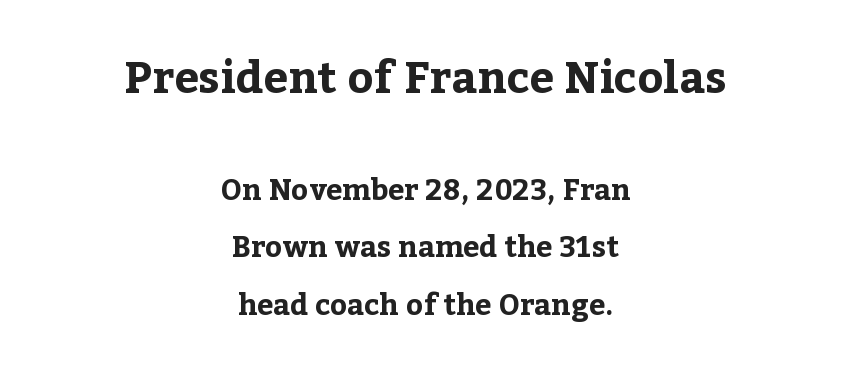
The letters stand straight up with perfectly vertical stems. Reading down the column, the eye jumps a long way to each next line. These two chunks differ in scale, with the top chunk taking the larger measure. Is the type bold? Yes — the strokes are clearly thick and heavy. This sample has the flowing, uneven cadence of proportional lettering. This sample is center-justified, so both line endings float freely.
